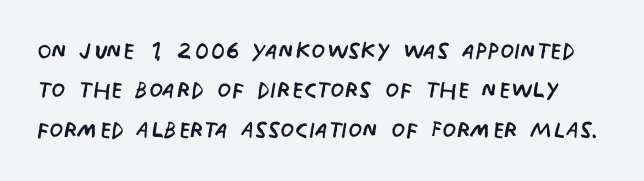
Clear beneath every line of the passage. Standard letterfit; no display-style spreading of the glyphs. Each letter's strokes conclude bluntly, with no projecting serifs. Proportional: the letters do not fall into vertical columns. The weight would be labelled regular, book, light, or lighter still.
